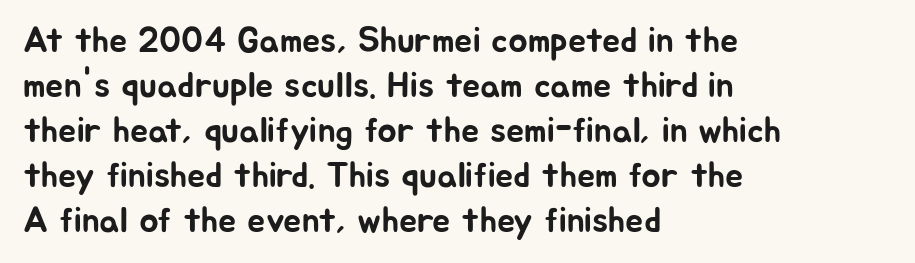
The image shows 36 px sans-serif type, upright; set left-aligned, normal line spacing (1.25x), normal letter spacing, not underlined; low stroke contrast and a medium x-height.
